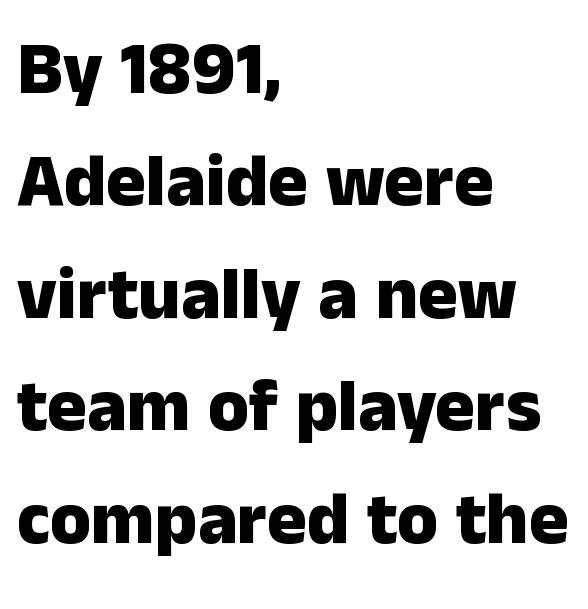
{"serif": "no", "italic": "no", "bold": "yes", "weight": "heavy", "width": "normal", "stroke_contrast": "low", "x_height": "medium", "monospaced": "no", "underline": "no", "align": "left", "line_spacing": "normal", "line_spacing_ratio": 1.52, "letter_spacing": "normal", "letter_spacing_em": 0.0, "glyph_px": 74}
